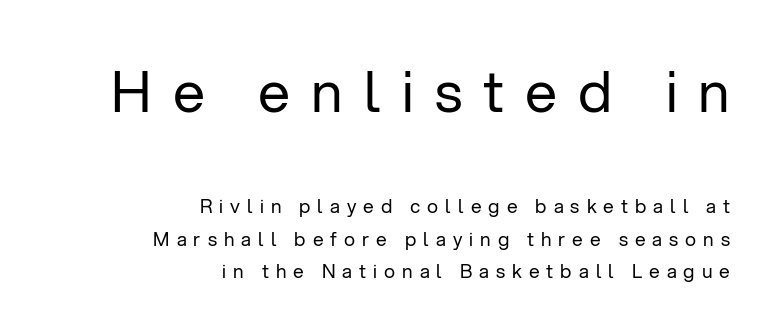
Q: Is the text bold? A: No.
Q: Is the text italic (slanted)? A: No, it is upright.
Q: Is the typeface a serif or a sans-serif typeface? A: Sans-serif.
Q: Is the text underlined? A: No.
Q: How is the paragraph aligned? A: Right-aligned.
Q: Is the spacing between letters normal or unusually wide? A: Unusually wide.
Q: Which block of text is set in a larger size, the first (top) or the second (bottom)? A: The first (top) one.
Q: Width (condensed, normal, or wide)? A: Normal.
Q: Stroke contrast? A: Low.
Q: x-height? A: Medium.
Q: Monospaced? A: No.
